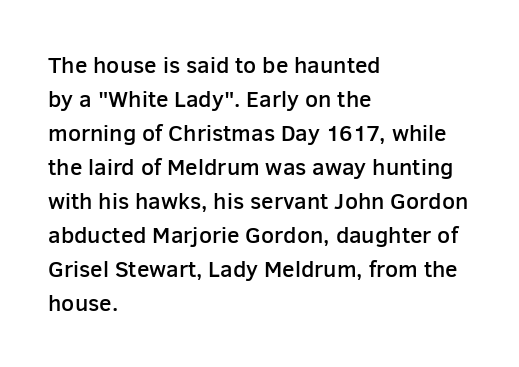
Q: Is the text bold? A: Semi-bold.
Q: Is the text italic (slanted)? A: No, it is upright.
Q: Is the text underlined? A: No.
Q: How is the paragraph aligned? A: Left-aligned.
Q: Is the spacing between letters normal or unusually wide? A: Normal.
Q: Is the spacing between lines tight, normal or loose? A: Normal.
